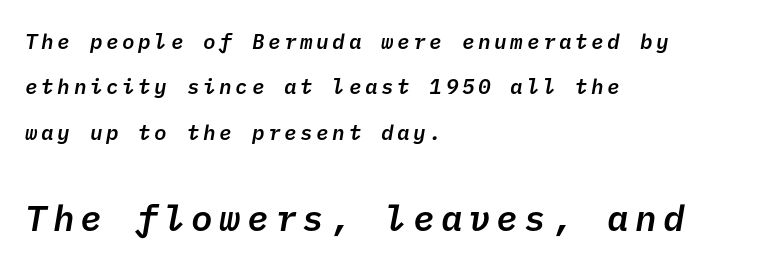
Q: Is the text bold? A: Semi-bold.
Q: Is the typeface a serif or a sans-serif typeface? A: Sans-serif.
Q: Is the text underlined? A: No.
Q: How is the paragraph aligned? A: Left-aligned.
Q: Is the spacing between lines tight, normal or loose? A: Loose.
Q: Which block of text is set in a larger size, the first (top) or the second (bottom)? A: The second (bottom) one.
Q: Width (condensed, normal, or wide)? A: Normal.
Q: Stroke contrast? A: Low.
Q: x-height? A: Medium.
